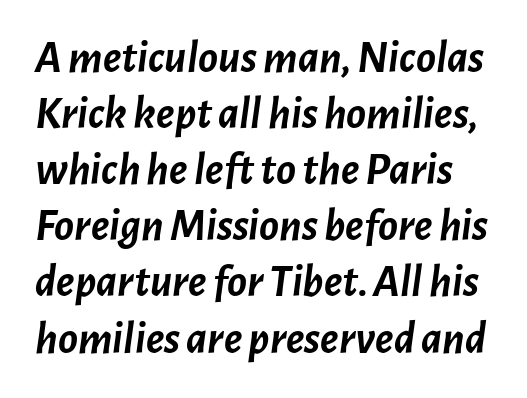
The passage shown is typed in a proportional face where columns would drift. Words appear dense and cohesive because spacing is normal. The sample has been set heavy, in full bold. The words here are not underlined. Italic: yes, the glyphs are oblique.
